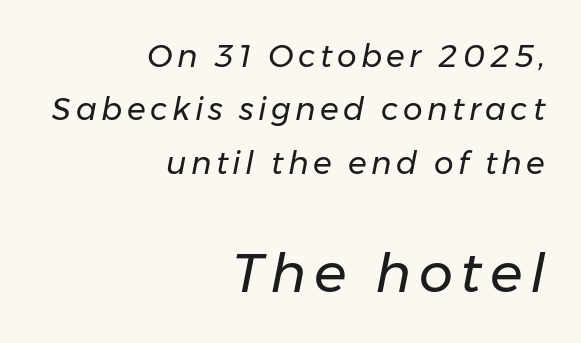
Q: Is the text bold? A: No.
Q: Is the text italic (slanted)? A: Yes, it leans right by about 11 degrees.
Q: Is the text underlined? A: No.
Q: How is the paragraph aligned? A: Right-aligned.
Q: Which block of text is set in a larger size, the first (top) or the second (bottom)? A: The second (bottom) one.
Q: Width (condensed, normal, or wide)? A: Normal.
Q: Stroke contrast? A: Low.
Q: x-height? A: Medium.
Q: Monospaced? A: No.
